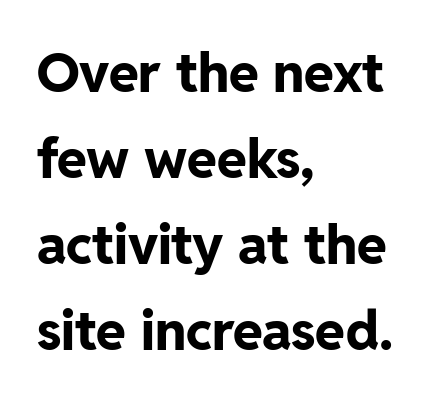
{"serif": "no", "italic": "no", "bold": "yes", "weight": "bold", "width": "normal", "stroke_contrast": "low", "x_height": "medium", "monospaced": "no", "underline": "no", "align": "left", "line_spacing": "normal", "line_spacing_ratio": 1.59, "letter_spacing": "normal", "letter_spacing_em": 0.0, "glyph_px": 54}
